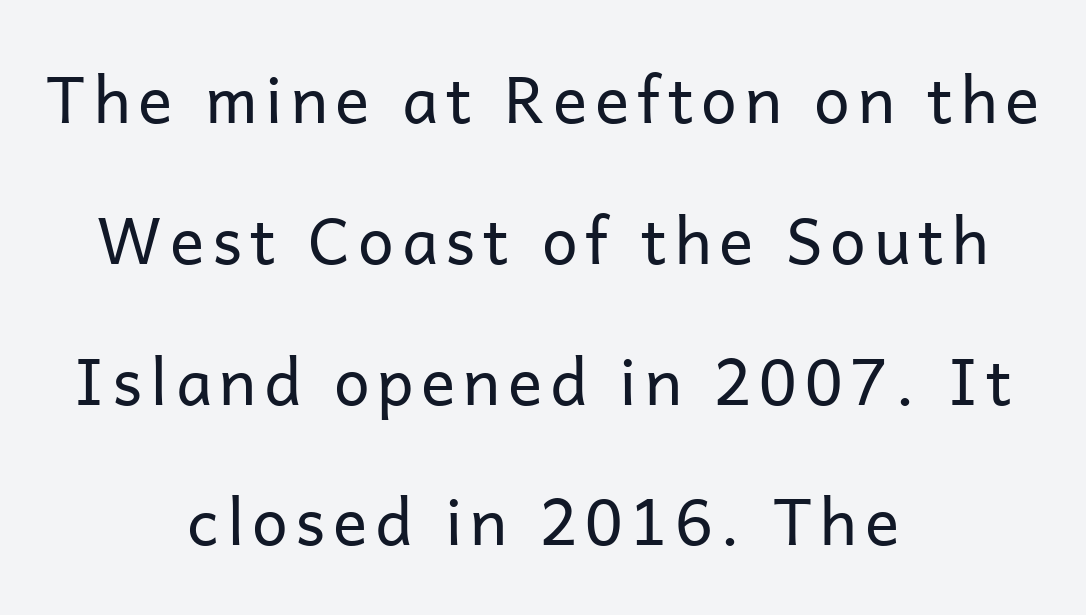
{"serif": "no", "italic": "no", "bold": "no", "weight": "regular", "width": "normal", "stroke_contrast": "low", "x_height": "medium", "monospaced": "no", "underline": "no", "align": "center", "line_spacing": "loose", "line_spacing_ratio": 2.2, "glyph_px": 64}
